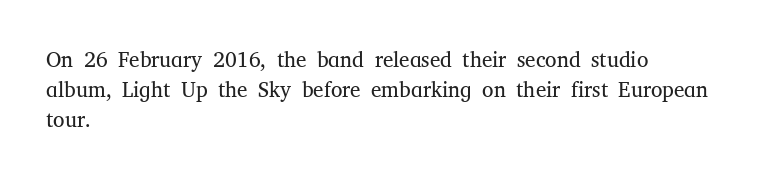
The image shows 21 px text type, upright; set left-aligned, normal line spacing (1.44x), normal letter spacing, not underlined.
